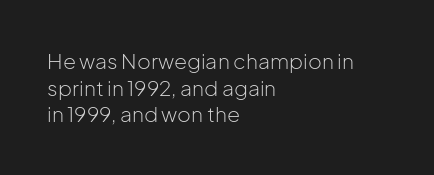
{"italic": "no", "bold": "no", "underline": "no", "align": "left", "line_spacing": "normal", "line_spacing_ratio": 1.27, "letter_spacing": "normal", "letter_spacing_em": 0.0, "glyph_px": 21}
